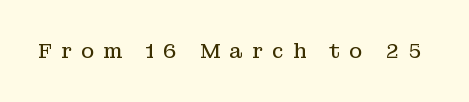
These lines have a slow, spaced-out rhythm from letter to letter. Every character sits straight up, as roman type does. Check the space under the baseline: it is left empty. Heaviness? Minimal to ordinary, like unemphasized prose.
